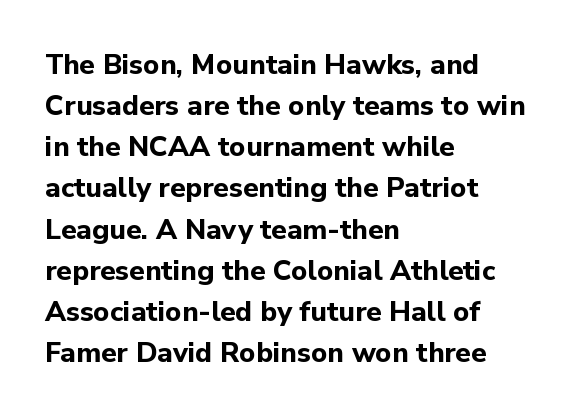
The image shows 28 px bold sans-serif type, upright; set left-aligned, normal line spacing (1.47x), normal letter spacing, not underlined; low stroke contrast and a medium x-height.
